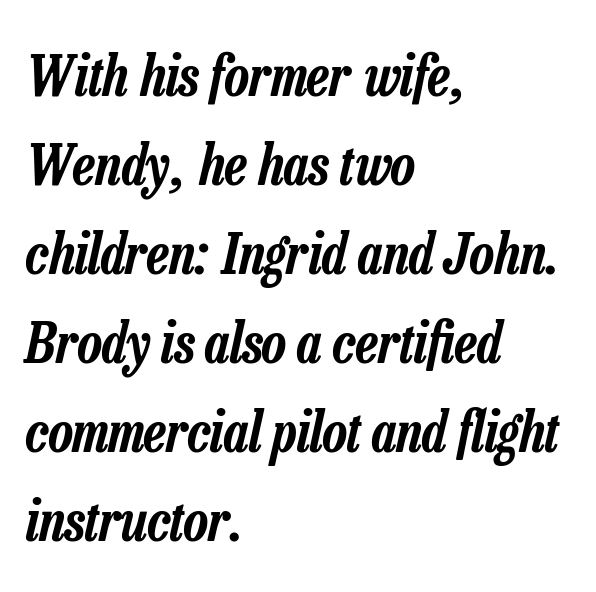
Q: Is the text italic (slanted)? A: Yes, it leans right by about 13 degrees.
Q: Is the text underlined? A: No.
Q: How is the paragraph aligned? A: Left-aligned.
Q: Is the spacing between letters normal or unusually wide? A: Normal.
Q: Is the spacing between lines tight, normal or loose? A: Normal.
Q: Width (condensed, normal, or wide)? A: Condensed.
Q: Stroke contrast? A: Low.
Q: x-height? A: Medium.
Q: Monospaced? A: No.
